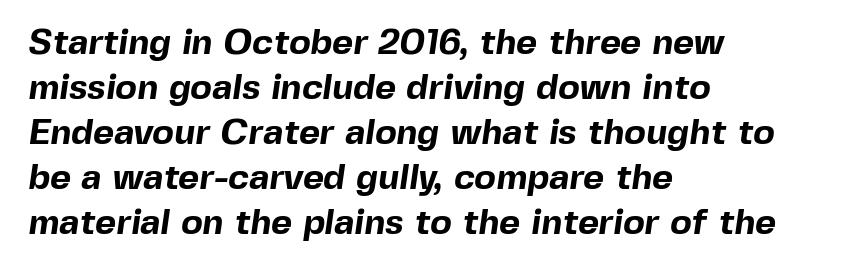
Q: Is the text bold? A: Yes.
Q: Is the typeface a serif or a sans-serif typeface? A: Sans-serif.
Q: Is the text underlined? A: No.
Q: How is the paragraph aligned? A: Left-aligned.
Q: Is the spacing between letters normal or unusually wide? A: Normal.
Q: Is the spacing between lines tight, normal or loose? A: Normal.
Q: Width (condensed, normal, or wide)? A: Normal.
Q: x-height? A: Medium.
Q: Monospaced? A: No.
